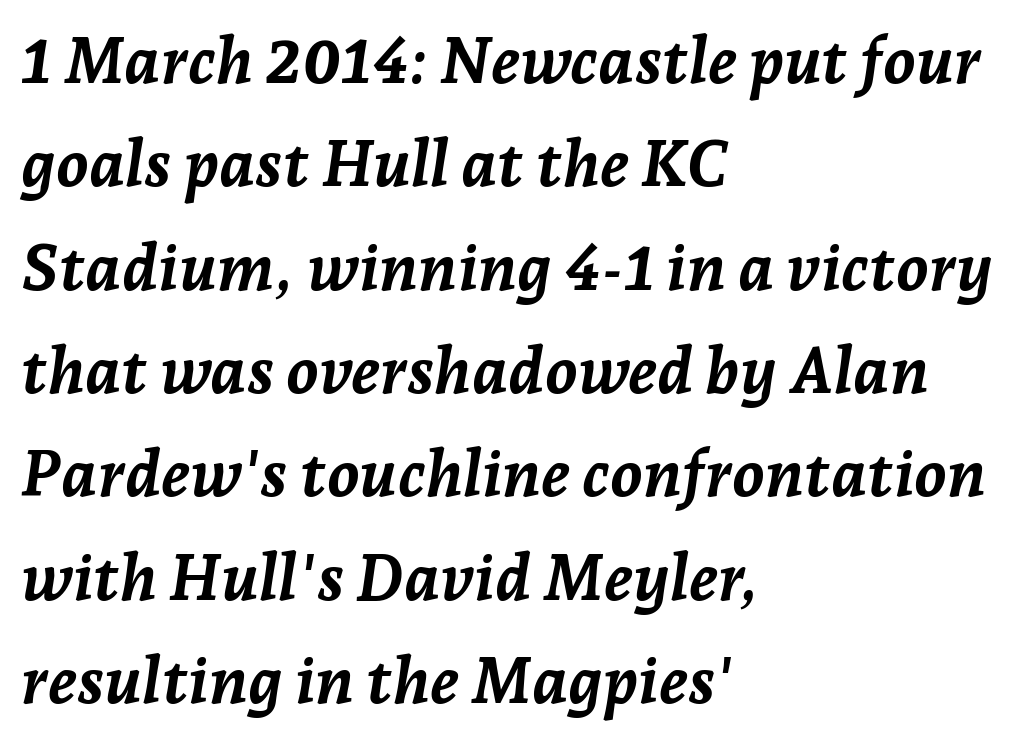
Q: Is the text bold? A: Yes.
Q: Is the text italic (slanted)? A: Yes, it leans right by about 7 degrees.
Q: Is the text underlined? A: No.
Q: How is the paragraph aligned? A: Left-aligned.
Q: Is the spacing between letters normal or unusually wide? A: Normal.
Q: Is the spacing between lines tight, normal or loose? A: Normal.
Q: Width (condensed, normal, or wide)? A: Normal.
Q: Stroke contrast? A: Low.
Q: x-height? A: Medium.
Q: Monospaced? A: No.
